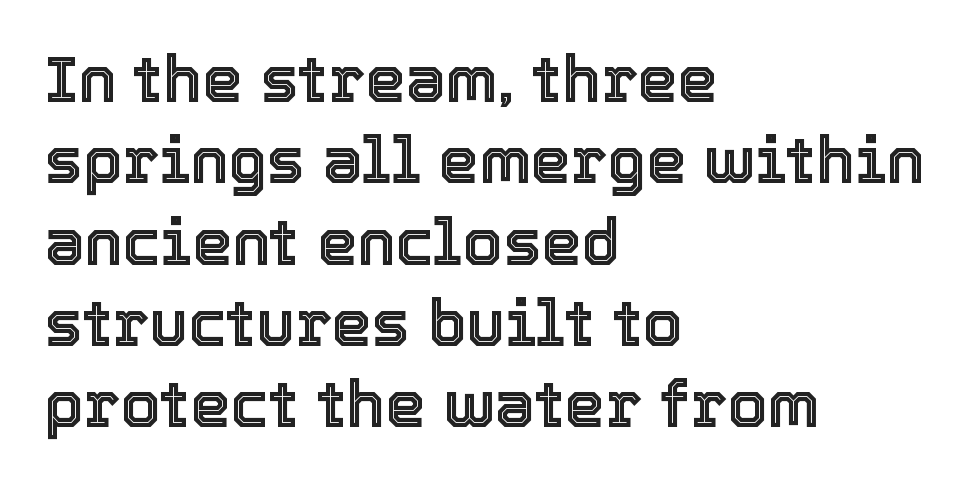
Q: Is the text italic (slanted)? A: No, it is upright.
Q: Is the text underlined? A: No.
Q: How is the paragraph aligned? A: Left-aligned.
Q: Is the spacing between letters normal or unusually wide? A: Normal.
Q: Is the spacing between lines tight, normal or loose? A: Normal.
Q: Width (condensed, normal, or wide)? A: Normal.
Q: x-height? A: Medium.
Q: Monospaced? A: No.
